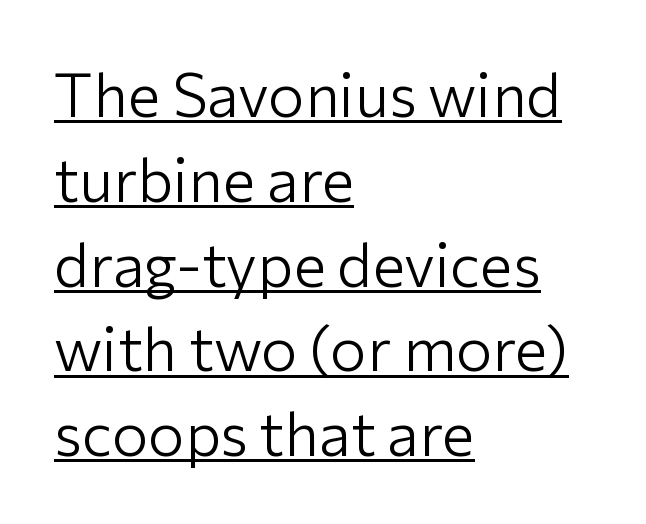
Typographically, this falls in the sans-serif category. The font sits on the lighter half of the weight spectrum, regular included. Compared with typical paragraphs, the rows here are spaced about the same. These characters rest on top of a visible drawn line. This sample has the flowing, uneven cadence of proportional lettering.
